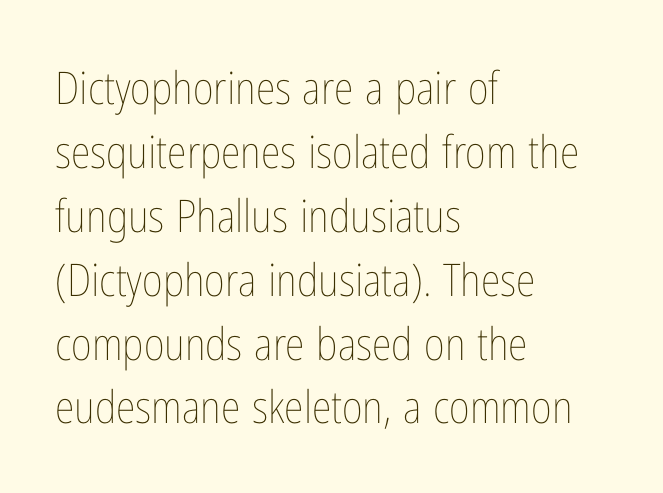
The image shows 45 px thin, condensed type, upright; set left-aligned, normal line spacing (1.42x), normal letter spacing, not underlined; low stroke contrast and a medium x-height.
